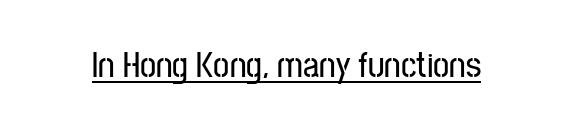
Q: Is the text italic (slanted)? A: No, it is upright.
Q: Is the typeface a serif or a sans-serif typeface? A: Sans-serif.
Q: Is the text underlined? A: Yes.
Q: Is the spacing between letters normal or unusually wide? A: Normal.
Q: Width (condensed, normal, or wide)? A: Condensed.
Q: Stroke contrast? A: Low.
Q: x-height? A: Medium.
Q: Monospaced? A: No.
